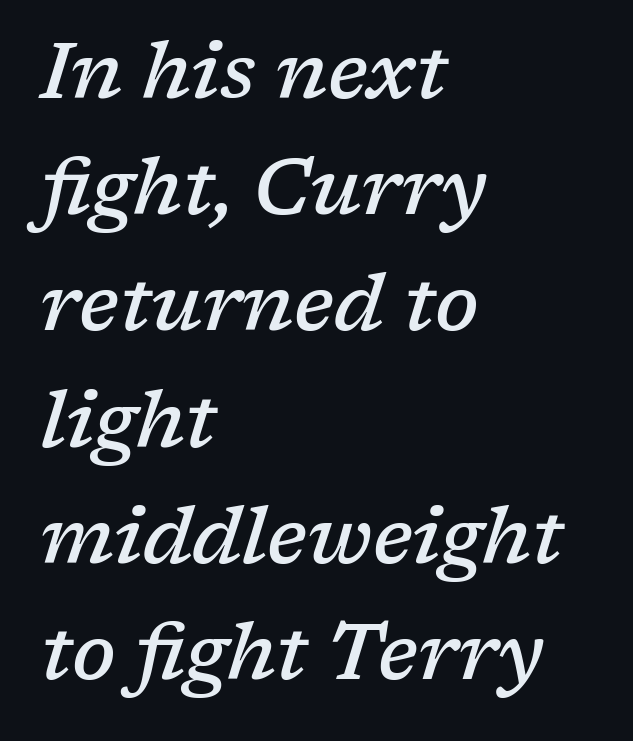
The image shows 78 px semibold serif type, italic (leaning right); set left-aligned, normal line spacing (1.49x), normal letter spacing, not underlined; low stroke contrast and a medium x-height.
